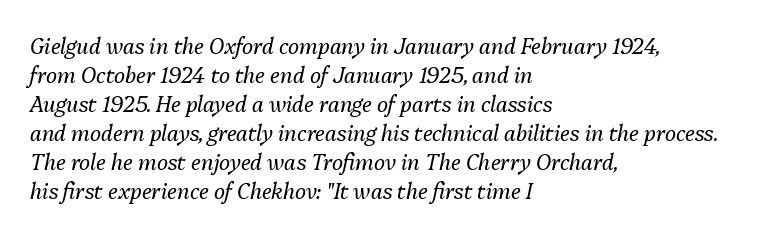
Q: Is the text bold? A: No.
Q: Is the text italic (slanted)? A: Yes, it leans right by about 13 degrees.
Q: Is the text underlined? A: No.
Q: How is the paragraph aligned? A: Left-aligned.
Q: Is the spacing between letters normal or unusually wide? A: Normal.
Q: Is the spacing between lines tight, normal or loose? A: Normal.
